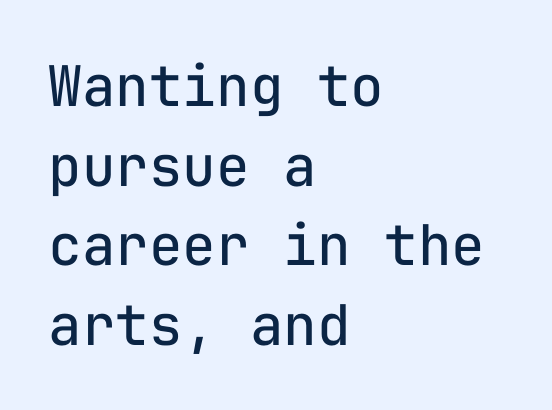
{"serif": "no", "italic": "no", "bold": "no", "weight": "regular", "width": "normal", "stroke_contrast": "low", "x_height": "medium", "monospaced": "yes", "underline": "no", "align": "left", "line_spacing": "normal", "line_spacing_ratio": 1.42, "letter_spacing": "normal", "letter_spacing_em": 0.0, "glyph_px": 56}
